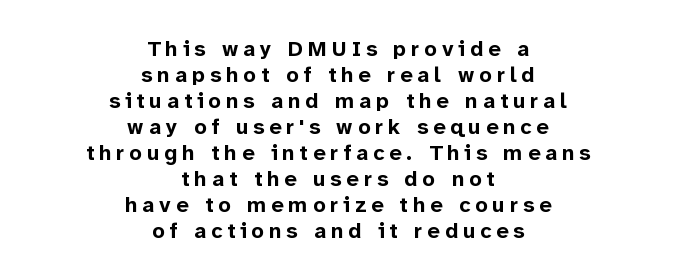
The image shows 22 px bold type, upright; set centered, line spacing 1.18x, unusually wide letter spacing (+0.22 em), not underlined.
